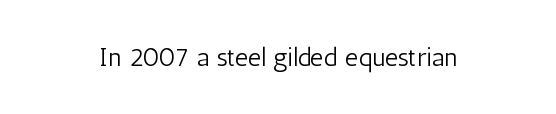
Q: Is the text bold? A: No.
Q: Is the text italic (slanted)? A: No, it is upright.
Q: Is the text underlined? A: No.
Q: Is the spacing between letters normal or unusually wide? A: Normal.
